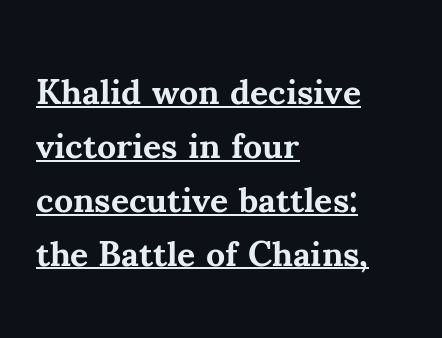
The image shows 35 px bold serif type, upright; set left-aligned, normal line spacing (1.54x), normal letter spacing, underlined; medium stroke contrast and a small x-height.
